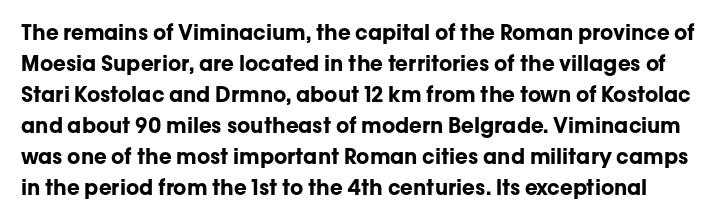
Q: Is the text bold? A: Yes.
Q: Is the text italic (slanted)? A: No, it is upright.
Q: Is the text underlined? A: No.
Q: Is the spacing between letters normal or unusually wide? A: Normal.
Q: Is the spacing between lines tight, normal or loose? A: Normal.
